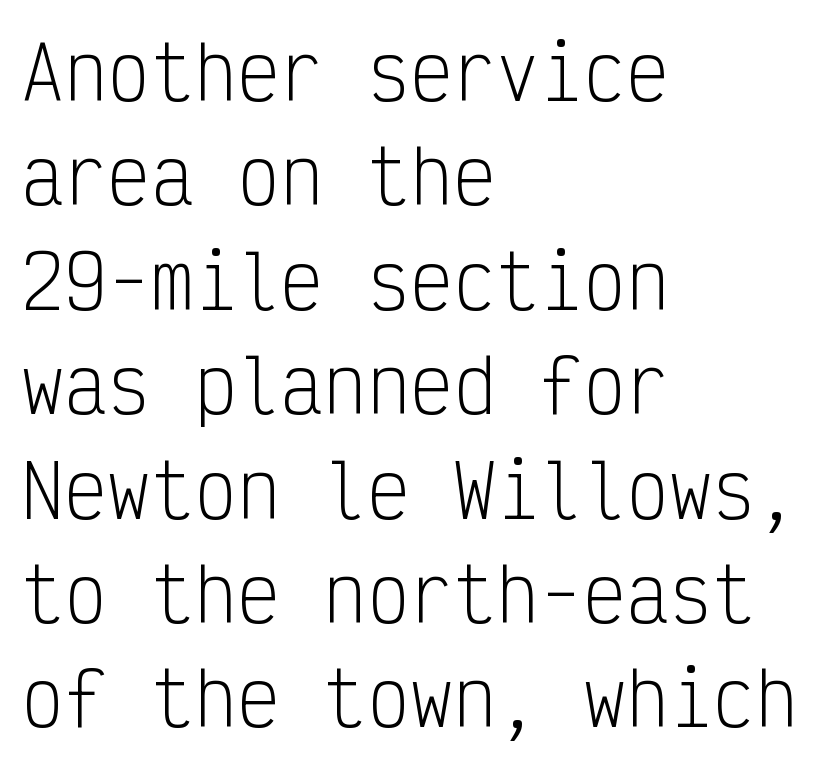
Q: Is the text bold? A: No.
Q: Is the text italic (slanted)? A: No, it is upright.
Q: Is the typeface a serif or a sans-serif typeface? A: Sans-serif.
Q: Is the text underlined? A: No.
Q: How is the paragraph aligned? A: Left-aligned.
Q: Is the spacing between letters normal or unusually wide? A: Normal.
Q: Is the spacing between lines tight, normal or loose? A: Normal.
Q: Width (condensed, normal, or wide)? A: Condensed.
Q: Stroke contrast? A: Low.
Q: x-height? A: Medium.
Q: Monospaced? A: Yes.
